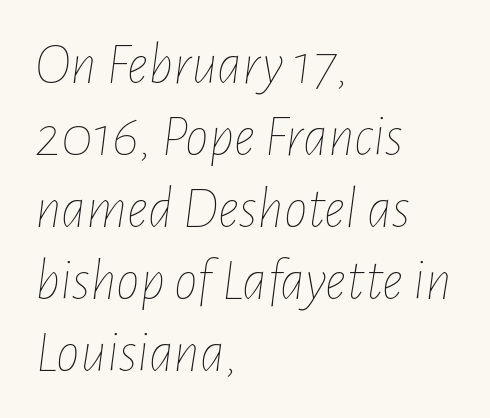
{"italic": "yes", "lean": "right", "slant_degrees": 7, "bold": "no", "weight": "thin", "width": "condensed", "stroke_contrast": "low", "x_height": "medium", "monospaced": "no", "underline": "no", "align": "left", "line_spacing_ratio": 1.22, "letter_spacing": "normal", "letter_spacing_em": 0.0, "glyph_px": 59}
